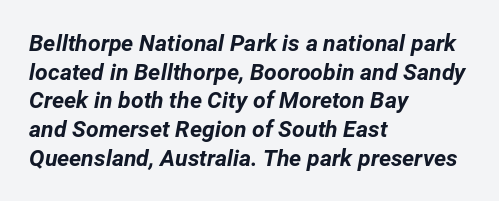
The image shows 23 px bold type, italic (leaning right); set left-aligned, normal line spacing (1.25x), normal letter spacing, not underlined.
